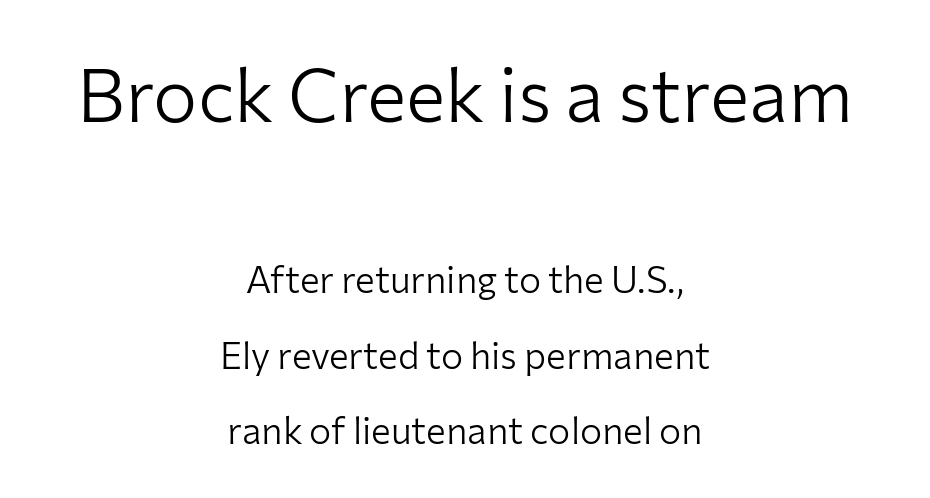
Q: Is the text bold? A: No.
Q: Is the text italic (slanted)? A: No, it is upright.
Q: Is the typeface a serif or a sans-serif typeface? A: Sans-serif.
Q: Is the text underlined? A: No.
Q: How is the paragraph aligned? A: Centered.
Q: Is the spacing between letters normal or unusually wide? A: Normal.
Q: Is the spacing between lines tight, normal or loose? A: Loose.
Q: Which block of text is set in a larger size, the first (top) or the second (bottom)? A: The first (top) one.
Q: Width (condensed, normal, or wide)? A: Normal.
Q: Stroke contrast? A: Low.
Q: x-height? A: Medium.
Q: Monospaced? A: No.
